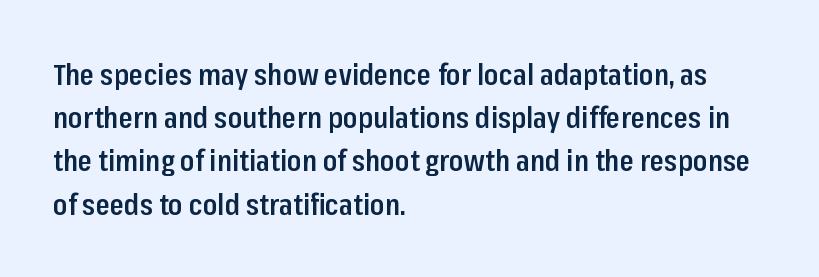
The image shows 29 px semibold, condensed sans-serif type, upright; set left-aligned, normal line spacing (1.49x), normal letter spacing, not underlined; low stroke contrast and a medium x-height.
